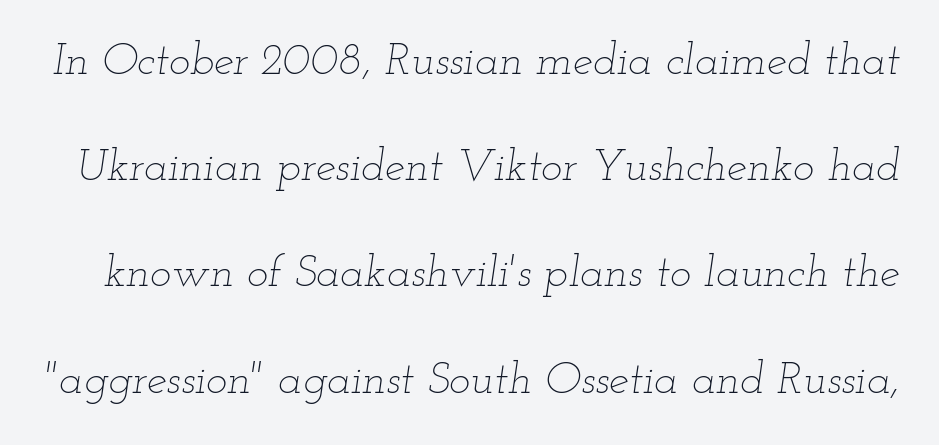
Q: Is the text bold? A: No.
Q: Is the text italic (slanted)? A: Yes, it leans right by about 12 degrees.
Q: Is the text underlined? A: No.
Q: Is the spacing between letters normal or unusually wide? A: Normal.
Q: Is the spacing between lines tight, normal or loose? A: Loose.
Q: Width (condensed, normal, or wide)? A: Wide.
Q: Stroke contrast? A: Low.
Q: x-height? A: Small.
Q: Monospaced? A: No.
